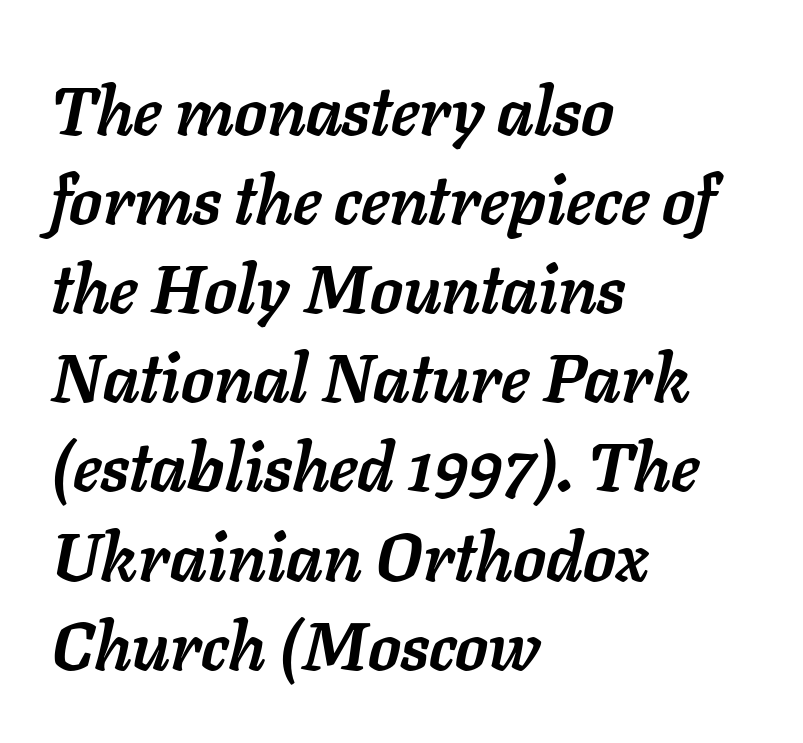
Q: Is the text bold? A: Yes.
Q: Is the text italic (slanted)? A: Yes, it leans right by about 11 degrees.
Q: Is the text underlined? A: No.
Q: How is the paragraph aligned? A: Left-aligned.
Q: Is the spacing between letters normal or unusually wide? A: Normal.
Q: Is the spacing between lines tight, normal or loose? A: Normal.
Q: Width (condensed, normal, or wide)? A: Normal.
Q: Stroke contrast? A: Low.
Q: x-height? A: Medium.
Q: Monospaced? A: No.
